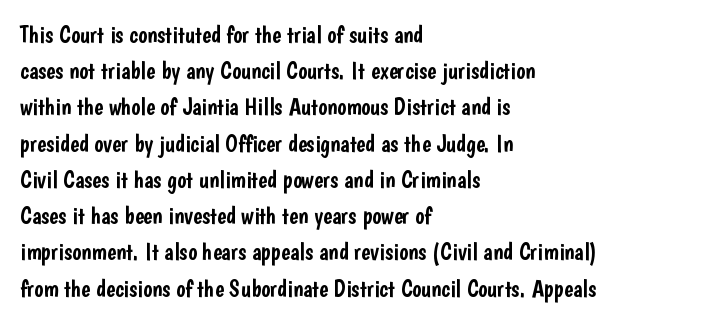
Q: Is the text italic (slanted)? A: No, it is upright.
Q: Is the text underlined? A: No.
Q: How is the paragraph aligned? A: Left-aligned.
Q: Is the spacing between letters normal or unusually wide? A: Normal.
Q: Is the spacing between lines tight, normal or loose? A: Normal.
